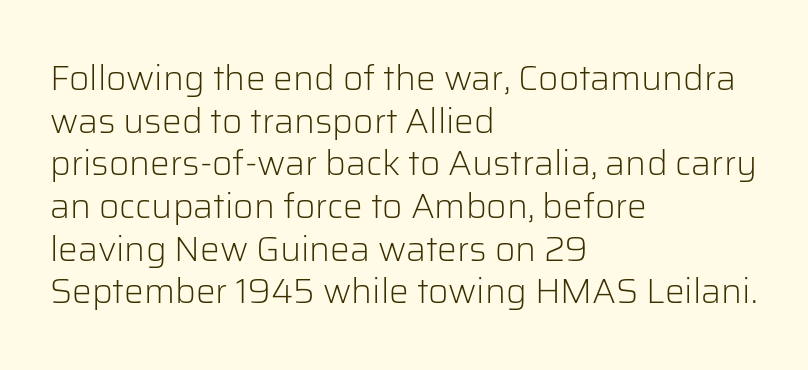
Q: Is the text bold? A: No.
Q: Is the text italic (slanted)? A: No, it is upright.
Q: Is the typeface a serif or a sans-serif typeface? A: Sans-serif.
Q: Is the text underlined? A: No.
Q: How is the paragraph aligned? A: Left-aligned.
Q: Is the spacing between letters normal or unusually wide? A: Normal.
Q: Width (condensed, normal, or wide)? A: Normal.
Q: Stroke contrast? A: Low.
Q: x-height? A: Medium.
Q: Monospaced? A: No.
